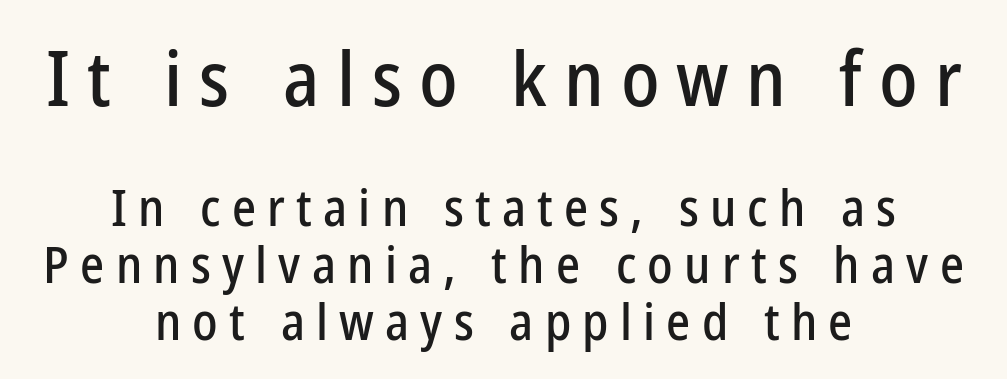
{"serif": "no", "italic": "no", "width": "condensed", "stroke_contrast": "low", "x_height": "medium", "monospaced": "no", "underline": "no", "align": "center", "line_spacing": "tight", "line_spacing_ratio": 1.12, "letter_spacing": "wide", "letter_spacing_em": 0.22, "larger_block": "first", "size_ratio": 1.51, "glyph_px": 77}
